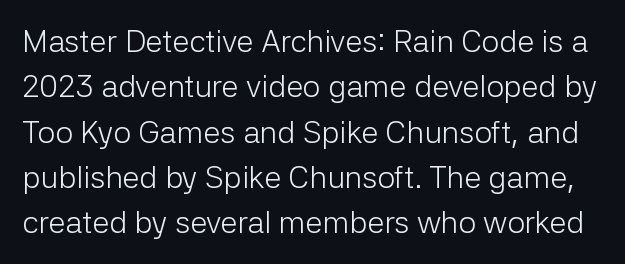
Think of a printed novel: that variable character pitch is what you see here. The rendering keeps characters at their native spacing. The block of text has a typical density, with ordinary space between rows. Compared with a typical body face, this is equally light or lighter still. Unlike italic type, these characters show no tilt at all. The specimen omits any rule beneath the text block's lines.
